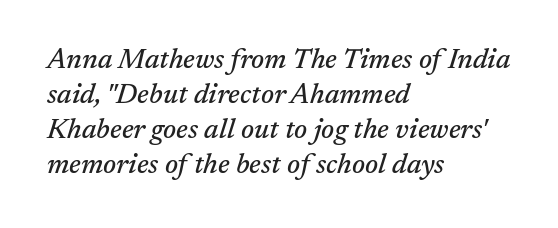
Q: Is the text italic (slanted)? A: Yes, it leans right by about 17 degrees.
Q: Is the typeface a serif or a sans-serif typeface? A: Serif.
Q: Is the text underlined? A: No.
Q: How is the paragraph aligned? A: Left-aligned.
Q: Is the spacing between letters normal or unusually wide? A: Normal.
Q: Is the spacing between lines tight, normal or loose? A: Normal.
Q: Width (condensed, normal, or wide)? A: Normal.
Q: Stroke contrast? A: Medium.
Q: x-height? A: Medium.
Q: Monospaced? A: No.
